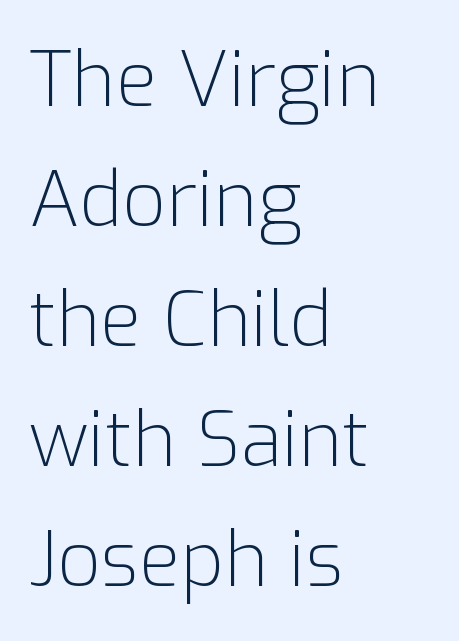
Q: Is the text bold? A: No.
Q: Is the text italic (slanted)? A: No, it is upright.
Q: Is the typeface a serif or a sans-serif typeface? A: Sans-serif.
Q: Is the text underlined? A: No.
Q: How is the paragraph aligned? A: Left-aligned.
Q: Is the spacing between letters normal or unusually wide? A: Normal.
Q: Is the spacing between lines tight, normal or loose? A: Normal.
Q: Width (condensed, normal, or wide)? A: Normal.
Q: Stroke contrast? A: Low.
Q: x-height? A: Medium.
Q: Monospaced? A: No.
